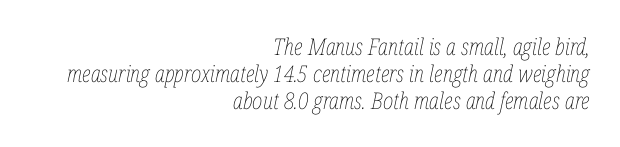
This is oblique type, the kind used for emphasis or titles. Is this a heavy cut? Hardly; it is regular or lighter. Leftover space on each line is placed entirely before the opening word. The strip under each line holds only bare page.
